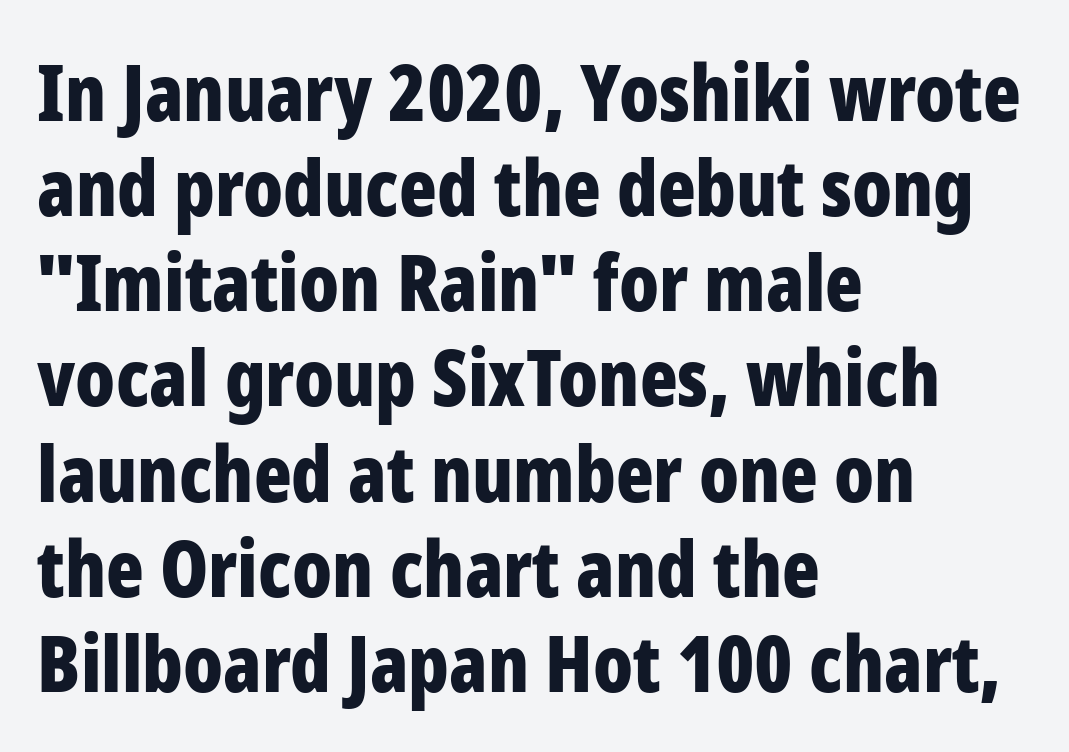
The image shows 78 px bold, condensed sans-serif type, upright; set left-aligned, line spacing 1.22x, normal letter spacing, not underlined; low stroke contrast and a medium x-height.
